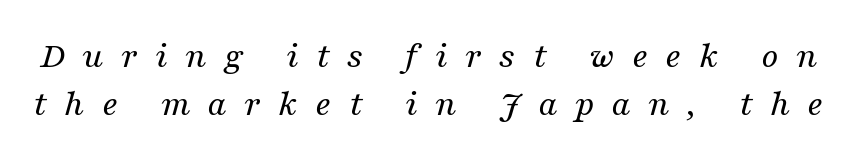
Each letter keeps its own natural width here, so spacing adapts to shape. The letterforms sit at book weight or below. The face used here is seriffed, in the tradition of book romans. Line spacing here is normal. Bare-footed words on every line. In terms of posture, this sample is oblique.
